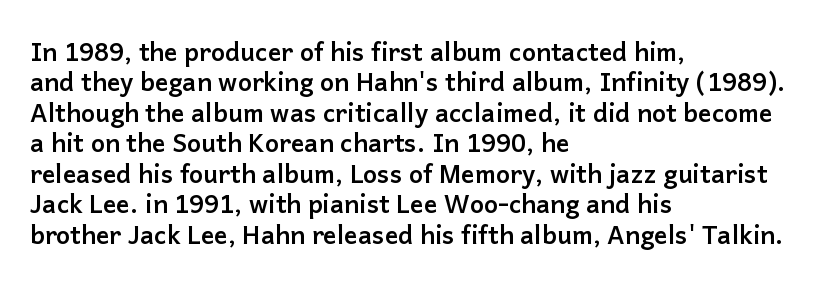
The image shows 25 px bold type, upright; set left-aligned, line spacing 1.22x, normal letter spacing, not underlined.
